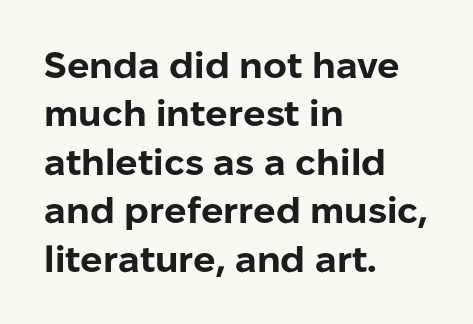
Q: Is the text bold? A: Yes.
Q: Is the text italic (slanted)? A: No, it is upright.
Q: Is the typeface a serif or a sans-serif typeface? A: Sans-serif.
Q: Is the text underlined? A: No.
Q: How is the paragraph aligned? A: Left-aligned.
Q: Is the spacing between letters normal or unusually wide? A: Normal.
Q: Is the spacing between lines tight, normal or loose? A: Normal.
Q: Width (condensed, normal, or wide)? A: Normal.
Q: Stroke contrast? A: Low.
Q: x-height? A: Medium.
Q: Monospaced? A: No.
